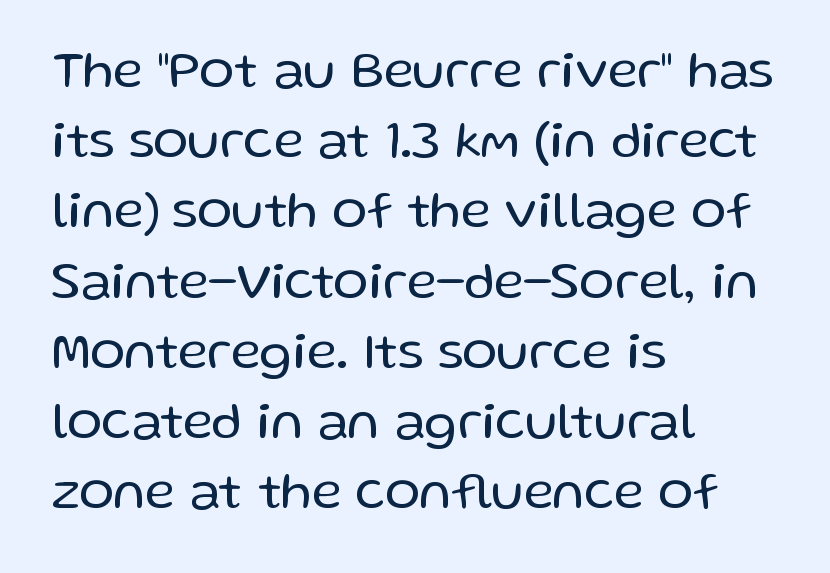
The image shows 52 px regular-weight sans-serif type, upright; set left-aligned, normal line spacing (1.35x), normal letter spacing, not underlined; low stroke contrast and a medium x-height.
